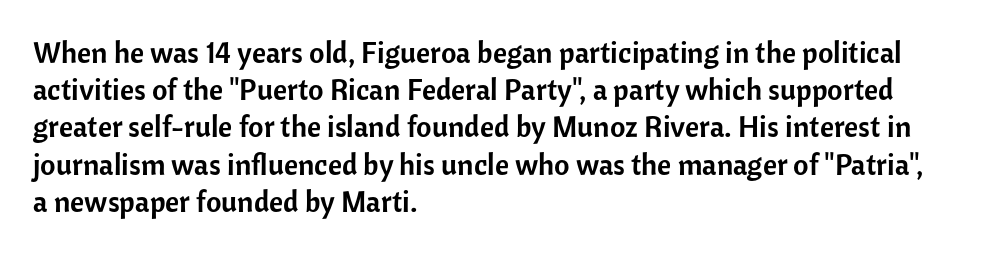
Honestly, the letter spacing is just normal — you wouldn't notice it. Check the space under the baseline: it is left empty. Grotesque or geometric, the face here clearly has no serifs. Note the varied advance widths — an 'i' is clearly narrower than an 'm'. This sample is left-justified, so line endings fall wherever the words run out. Posture: straight, roman, zero tilt.
